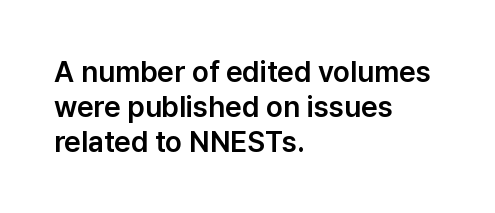
The rendering uses natural spacing where letterforms have individual widths. Alignment: flush left. Does the lettering tilt? It doesn't — this is upright. The face used here is rendered with its standard letterfit.
